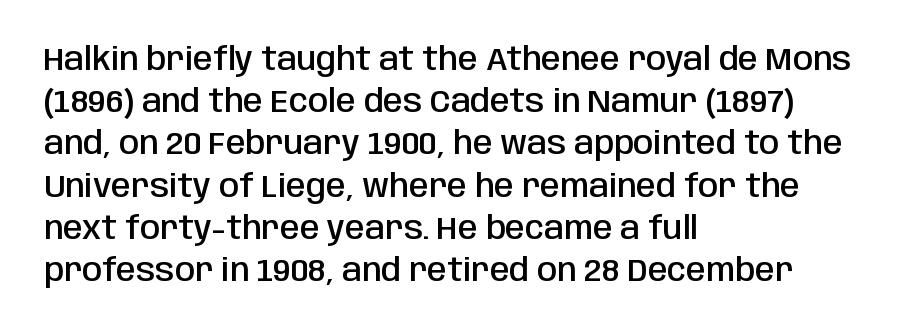
Q: Is the text bold? A: Semi-bold.
Q: Is the text italic (slanted)? A: No, it is upright.
Q: Is the typeface a serif or a sans-serif typeface? A: Sans-serif.
Q: Is the text underlined? A: No.
Q: How is the paragraph aligned? A: Left-aligned.
Q: Is the spacing between letters normal or unusually wide? A: Normal.
Q: Is the spacing between lines tight, normal or loose? A: Normal.
Q: Width (condensed, normal, or wide)? A: Condensed.
Q: Stroke contrast? A: Low.
Q: x-height? A: Large.
Q: Monospaced? A: No.
